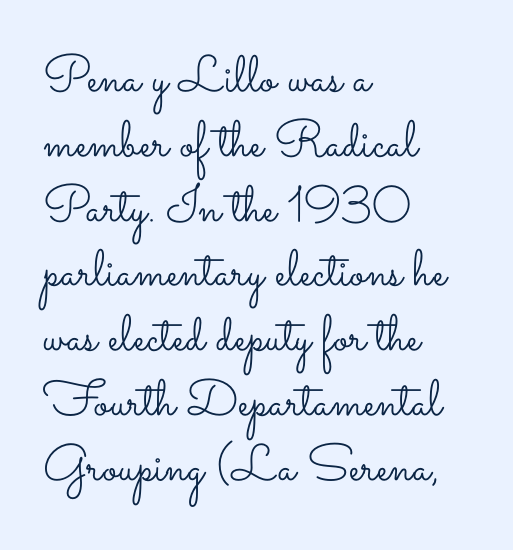
The image shows 51 px light, wide type; set left-aligned, normal line spacing (1.27x), normal letter spacing, not underlined; low stroke contrast and a small x-height.
